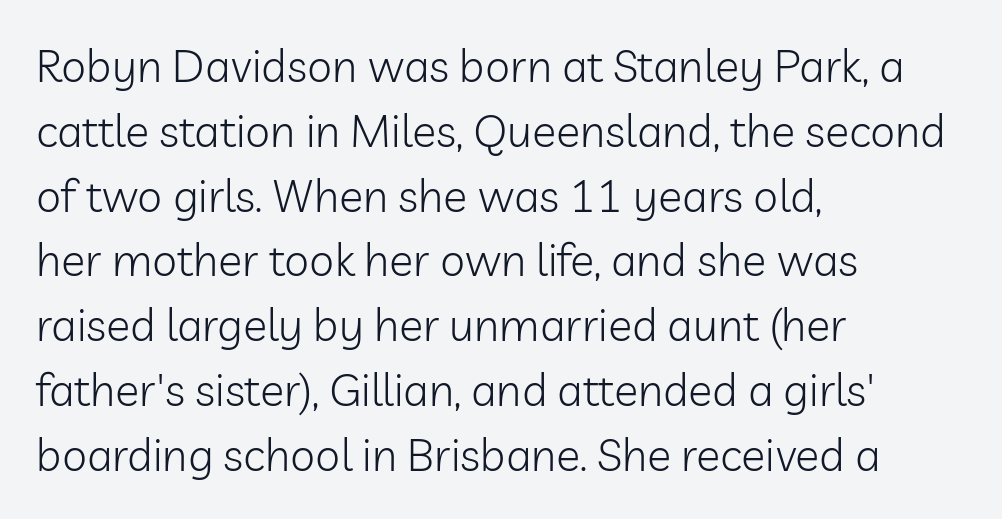
{"serif": "no", "italic": "no", "bold": "no", "weight": "light", "width": "normal", "stroke_contrast": "low", "x_height": "medium", "monospaced": "no", "underline": "no", "align": "left", "line_spacing": "normal", "line_spacing_ratio": 1.44, "letter_spacing": "normal", "letter_spacing_em": 0.0, "glyph_px": 45}
